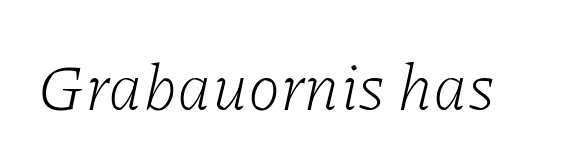
Q: Is the text bold? A: No.
Q: Is the text italic (slanted)? A: Yes, it leans right by about 11 degrees.
Q: Is the typeface a serif or a sans-serif typeface? A: Serif.
Q: Is the text underlined? A: No.
Q: Is the spacing between letters normal or unusually wide? A: Normal.
Q: Width (condensed, normal, or wide)? A: Normal.
Q: Stroke contrast? A: Low.
Q: x-height? A: Medium.
Q: Monospaced? A: No.
